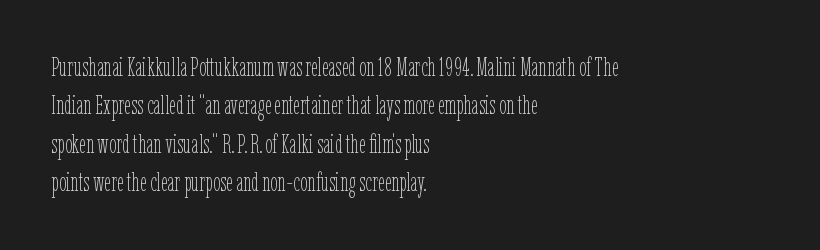
{"italic": "no", "bold": "no", "underline": "no", "align": "left", "line_spacing": "normal", "line_spacing_ratio": 1.48, "letter_spacing": "normal", "letter_spacing_em": 0.0, "glyph_px": 26}
